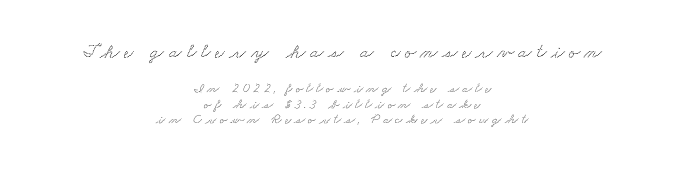
The image shows 20 px text type; set centered, tight line spacing (1.11x), unusually wide letter spacing (+0.22 em), not underlined; the first (top) block is 1.43x larger.
